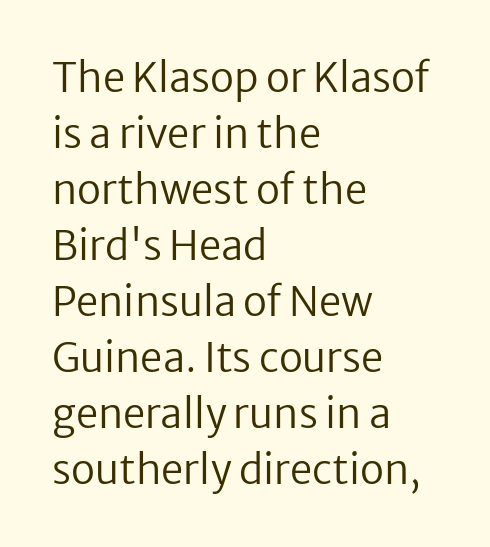
I'd call this a sans setting — the letters go barefoot. You could call the tracking neutral — neither tight nor loose. No letter is thick-stroked: the sample isn't bold. These lines were composed using upright roman letters. Caption: multi-line text, flush left, ragged right. These lines sit exactly where default settings would place them.
